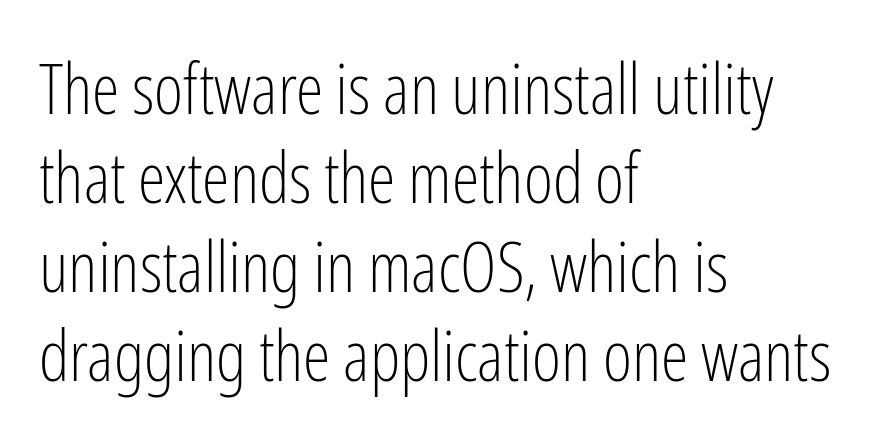
{"serif": "no", "italic": "no", "bold": "no", "weight": "light", "width": "condensed", "stroke_contrast": "low", "x_height": "medium", "monospaced": "no", "underline": "no", "align": "left", "line_spacing": "normal", "line_spacing_ratio": 1.27, "letter_spacing": "normal", "letter_spacing_em": 0.0, "glyph_px": 70}
